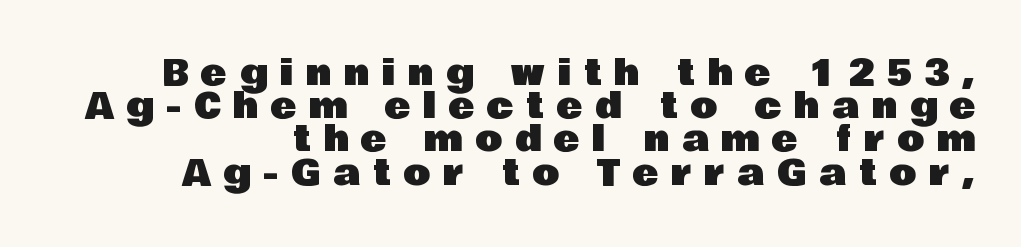
{"serif": "no", "italic": "no", "width": "normal", "stroke_contrast": "low", "x_height": "large", "monospaced": "no", "underline": "no", "align": "right", "line_spacing": "tight", "line_spacing_ratio": 0.95, "letter_spacing": "wide", "letter_spacing_em": 0.37, "glyph_px": 35}
